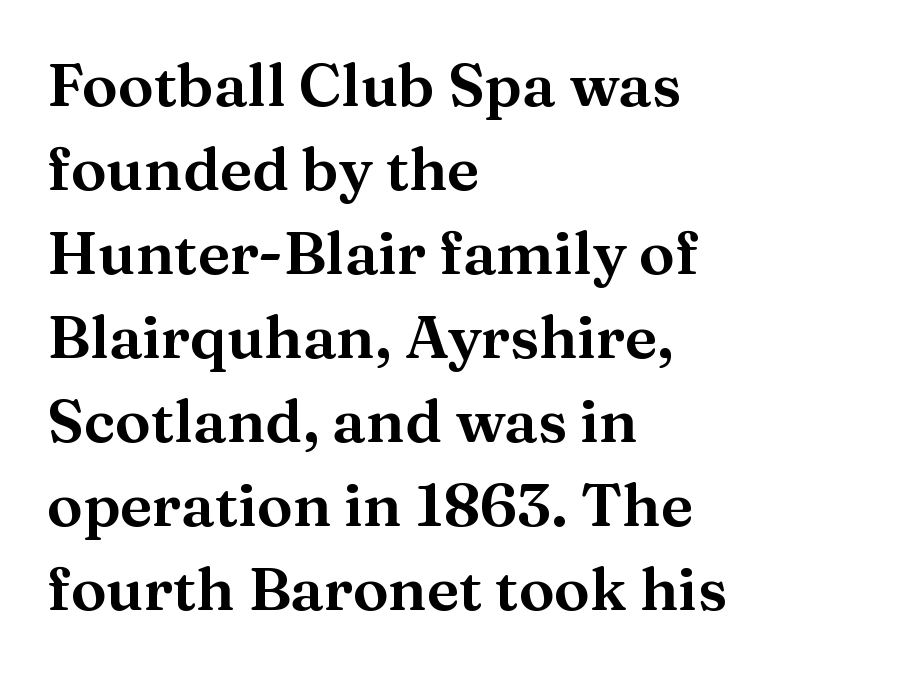
The image shows 60 px serif type, upright; set left-aligned, normal line spacing (1.4x), normal letter spacing, not underlined; medium stroke contrast and a medium x-height.
